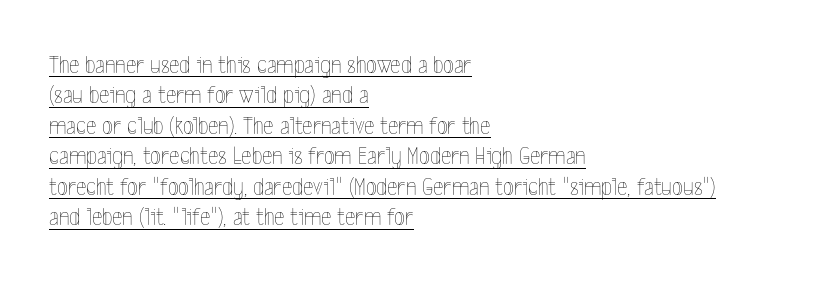
Q: Is the text bold? A: No.
Q: Is the text italic (slanted)? A: No, it is upright.
Q: Is the text underlined? A: Yes.
Q: How is the paragraph aligned? A: Left-aligned.
Q: Is the spacing between letters normal or unusually wide? A: Normal.
